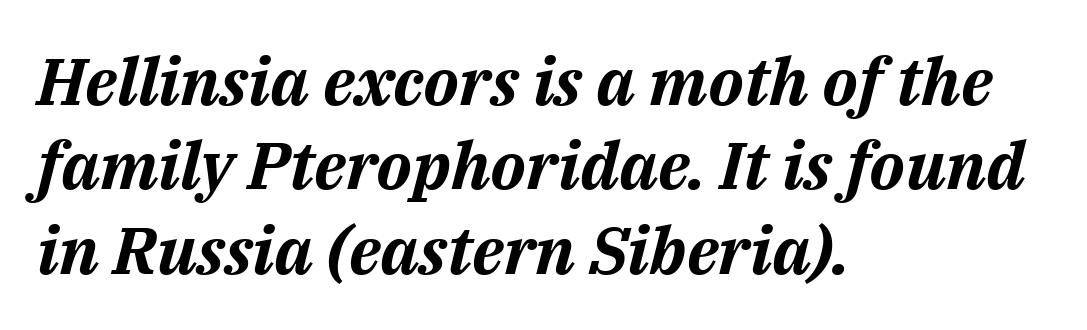
{"italic": "yes", "lean": "right", "slant_degrees": 14, "bold": "yes", "weight": "bold", "width": "normal", "stroke_contrast": "medium", "x_height": "medium", "monospaced": "no", "underline": "no", "align": "left", "line_spacing": "normal", "line_spacing_ratio": 1.28, "letter_spacing": "normal", "letter_spacing_em": 0.0, "glyph_px": 66}
